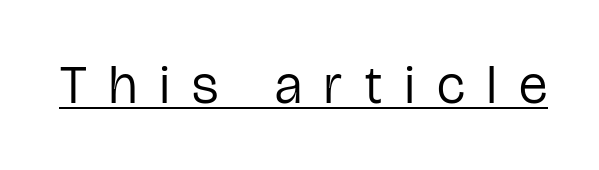
{"serif": "no", "italic": "no", "bold": "no", "weight": "regular", "width": "condensed", "stroke_contrast": "low", "x_height": "medium", "monospaced": "no", "underline": "yes", "letter_spacing": "wide", "letter_spacing_em": 0.42, "glyph_px": 54}
